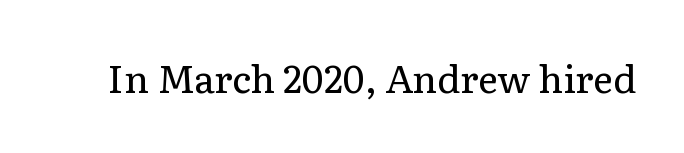
The image shows 38 px regular-weight serif type, upright; set normal letter spacing, not underlined; low stroke contrast and a medium x-height.
